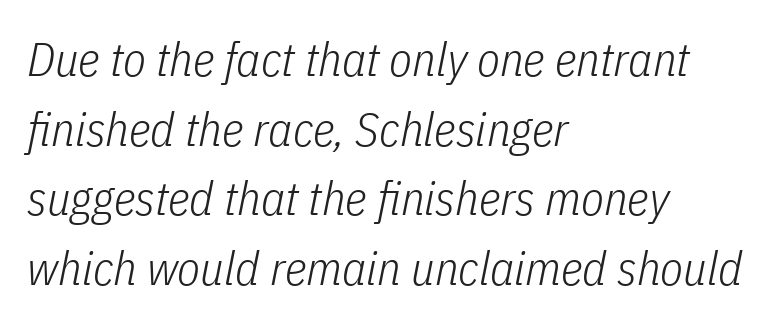
{"italic": "yes", "lean": "right", "slant_degrees": 11, "bold": "no", "weight": "light", "width": "condensed", "stroke_contrast": "low", "x_height": "medium", "monospaced": "no", "underline": "no", "align": "left", "line_spacing": "normal", "line_spacing_ratio": 1.48, "letter_spacing": "normal", "letter_spacing_em": 0.0, "glyph_px": 47}
